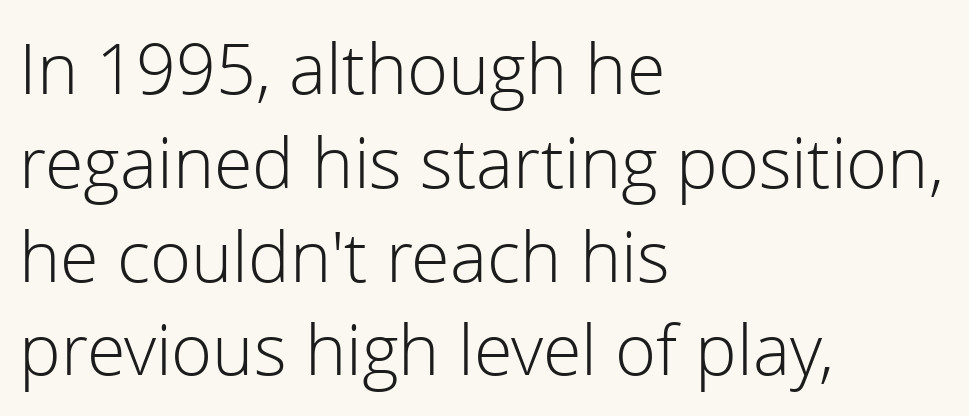
Compared with typical body copy, the letter spacing here is the same. A bare baseline throughout the passage. The face used here is a sans, in the tradition of grotesques and geometrics. The space between consecutive lines is moderate.
